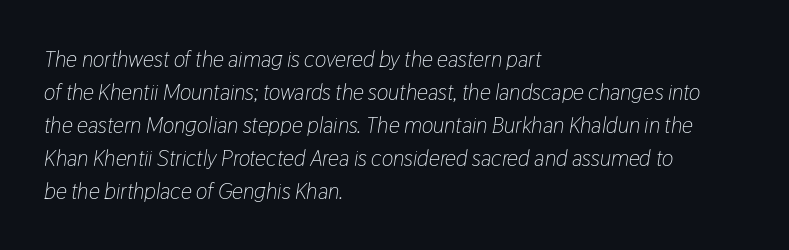
Q: Is the text bold? A: No.
Q: Is the text italic (slanted)? A: Yes, it leans right by about 9 degrees.
Q: Is the text underlined? A: No.
Q: How is the paragraph aligned? A: Left-aligned.
Q: Is the spacing between letters normal or unusually wide? A: Normal.
Q: Is the spacing between lines tight, normal or loose? A: Normal.
